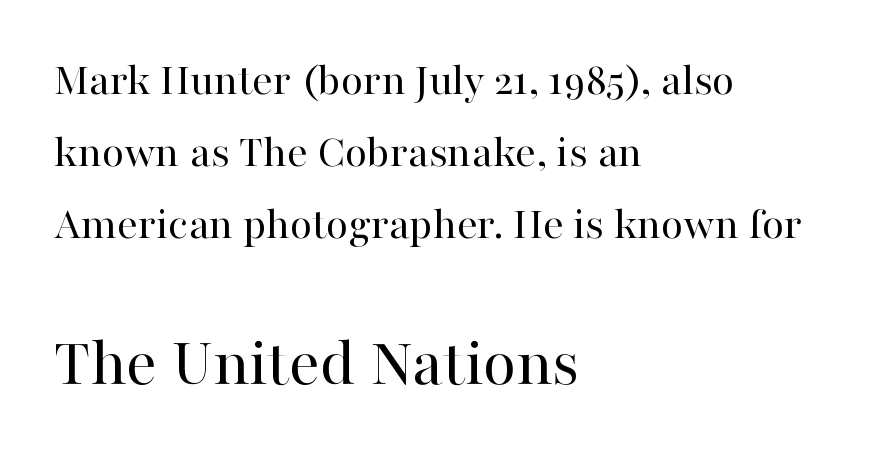
{"serif": "yes", "italic": "no", "bold": "no", "weight": "regular", "width": "normal", "stroke_contrast": "high", "x_height": "medium", "monospaced": "no", "underline": "no", "align": "left", "line_spacing": "normal", "line_spacing_ratio": 1.56, "letter_spacing": "normal", "letter_spacing_em": 0.0, "larger_block": "second", "size_ratio": 1.5, "glyph_px": 69}
